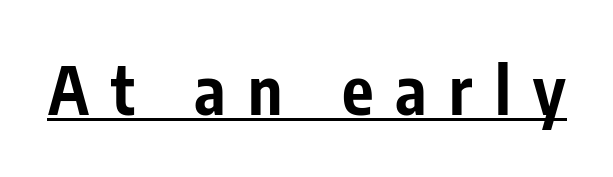
Q: Is the text bold? A: Yes.
Q: Is the text italic (slanted)? A: No, it is upright.
Q: Is the typeface a serif or a sans-serif typeface? A: Sans-serif.
Q: Is the text underlined? A: Yes.
Q: Is the spacing between letters normal or unusually wide? A: Unusually wide.
Q: Width (condensed, normal, or wide)? A: Condensed.
Q: Stroke contrast? A: Low.
Q: x-height? A: Medium.
Q: Monospaced? A: No.
